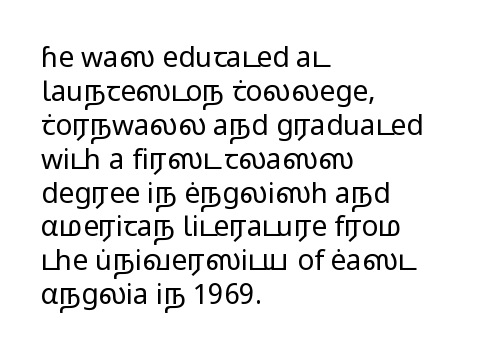
Q: Is the text bold? A: No.
Q: Is the text italic (slanted)? A: No, it is upright.
Q: Is the typeface a serif or a sans-serif typeface? A: Sans-serif.
Q: Is the text underlined? A: No.
Q: How is the paragraph aligned? A: Left-aligned.
Q: Is the spacing between letters normal or unusually wide? A: Normal.
Q: Width (condensed, normal, or wide)? A: Wide.
Q: Stroke contrast? A: Low.
Q: x-height? A: Medium.
Q: Monospaced? A: No.
